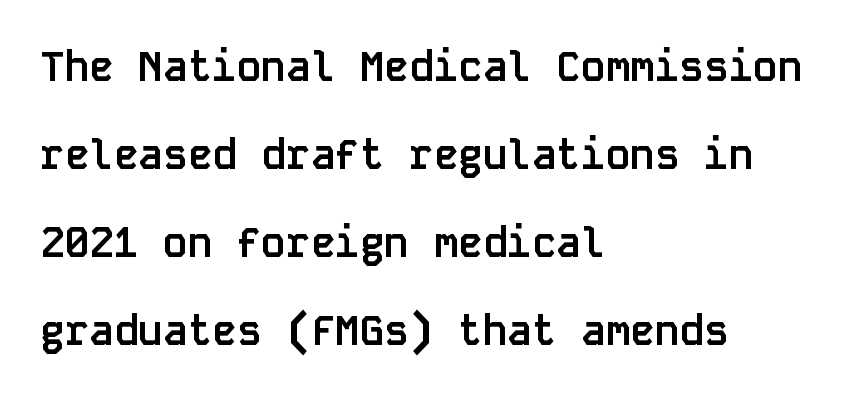
The image shows 41 px semibold sans-serif type, upright, monospaced; set left-aligned, loose line spacing (2.15x), normal letter spacing, not underlined; low stroke contrast and a large x-height.
